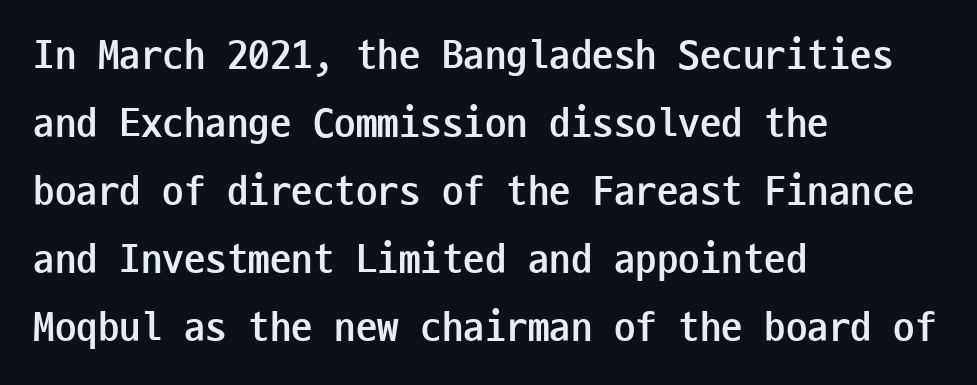
Think of a typewriter: that constant character pitch is what you see here. Stroke terminals: plain, sans-serif. In terms of posture, this sample is upright. Letters rest on an invisible, unmarked baseline.
